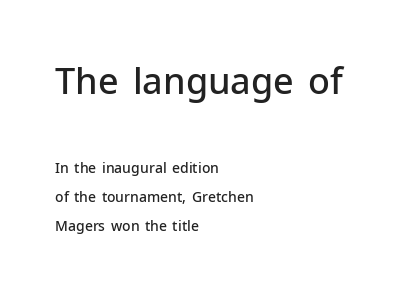
You get the large type first, then a drop to smaller type. This sample uses plain, unmodified letter spacing. The gap between lines stays unmarked. The text block is weighted toward the left margin, trailing off unevenly rightward.
